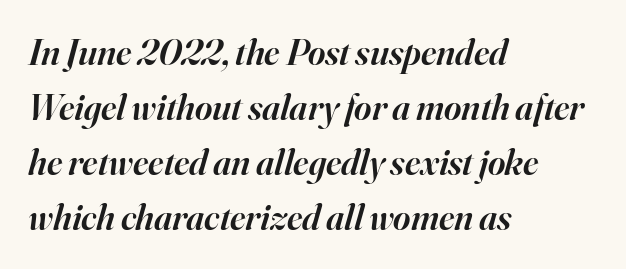
Q: Is the text bold? A: Semi-bold.
Q: Is the text italic (slanted)? A: Yes, it leans right by about 16 degrees.
Q: Is the typeface a serif or a sans-serif typeface? A: Serif.
Q: Is the text underlined? A: No.
Q: How is the paragraph aligned? A: Left-aligned.
Q: Is the spacing between letters normal or unusually wide? A: Normal.
Q: Is the spacing between lines tight, normal or loose? A: Normal.
Q: Width (condensed, normal, or wide)? A: Normal.
Q: Stroke contrast? A: High.
Q: x-height? A: Small.
Q: Monospaced? A: No.
